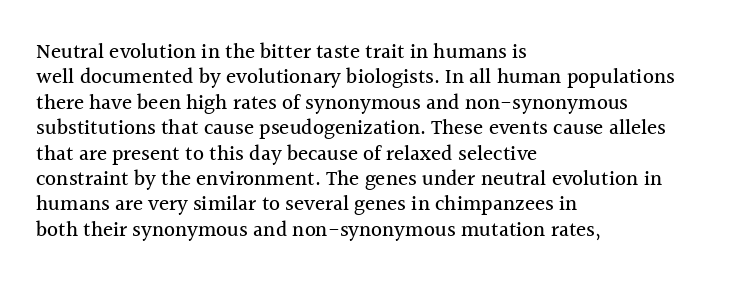
{"italic": "no", "underline": "no", "align": "left", "line_spacing_ratio": 1.21, "letter_spacing": "normal", "letter_spacing_em": 0.0, "glyph_px": 21}
